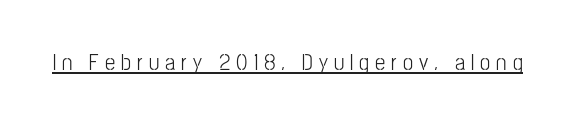
{"italic": "no", "underline": "yes", "letter_spacing": "wide", "letter_spacing_em": 0.26, "glyph_px": 23}
